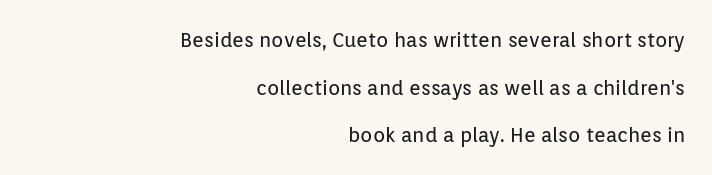
{"italic": "no", "bold": "no", "underline": "no", "align": "right", "line_spacing": "loose", "line_spacing_ratio": 2.38, "letter_spacing": "normal", "letter_spacing_em": 0.0, "glyph_px": 20}
